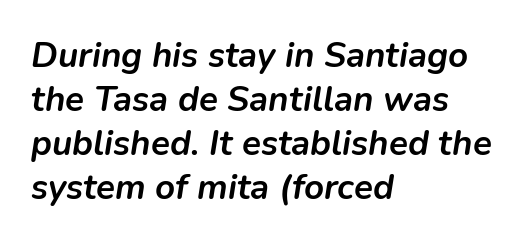
Q: Is the text bold? A: Yes.
Q: Is the text italic (slanted)? A: Yes, it leans right by about 9 degrees.
Q: Is the text underlined? A: No.
Q: How is the paragraph aligned? A: Left-aligned.
Q: Is the spacing between letters normal or unusually wide? A: Normal.
Q: Is the spacing between lines tight, normal or loose? A: Normal.
Q: Width (condensed, normal, or wide)? A: Normal.
Q: Stroke contrast? A: Low.
Q: x-height? A: Medium.
Q: Monospaced? A: No.
